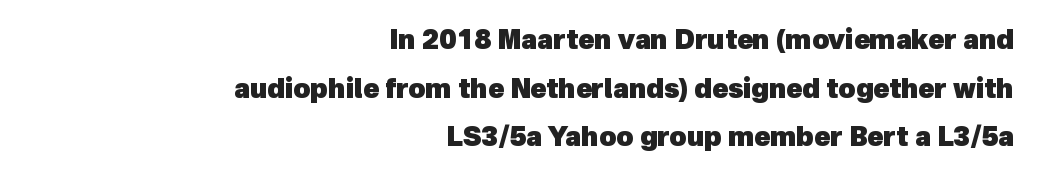
The rendering anchors every line to the right-hand side. The glyphs have the mass of a bold cut. The baseline area is clear. Words appear dense and cohesive because spacing is normal.
